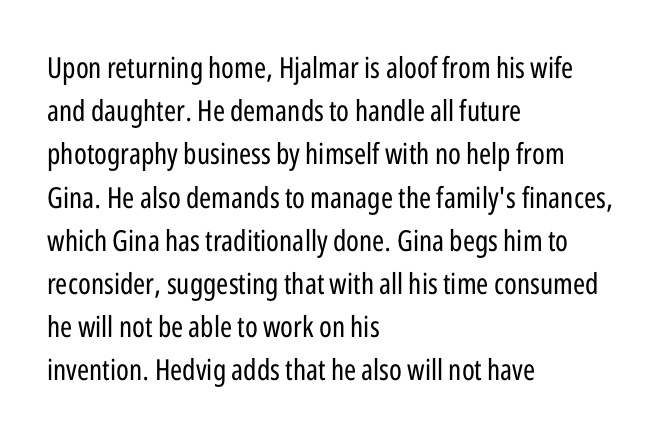
No feet cap the strokes, marking this as sans-serif type. The foot of each line stays bare and open. The cut favours lightness, reaching ordinary text weight at its darkest. Is this a fixed-width face? No — the glyphs have proportional, varying widths. Leading: standard.
